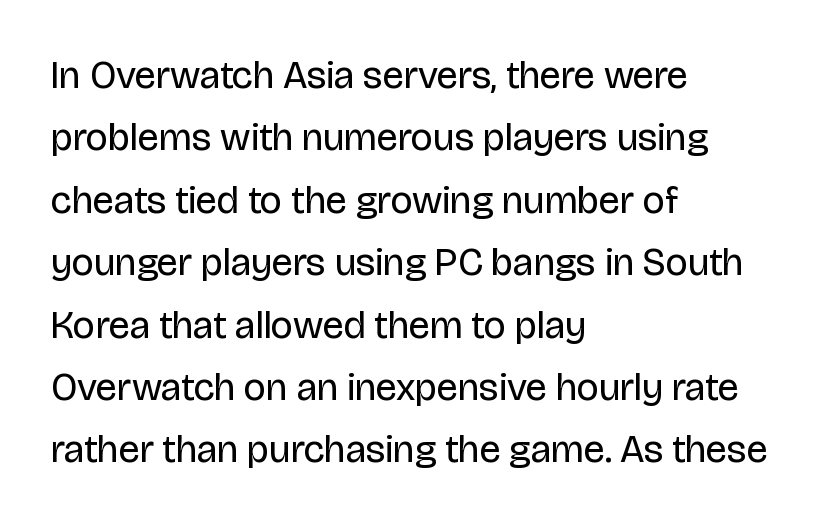
The image shows 39 px regular-weight sans-serif type, upright; set left-aligned, normal line spacing (1.6x), normal letter spacing, not underlined; low stroke contrast and a large x-height.
